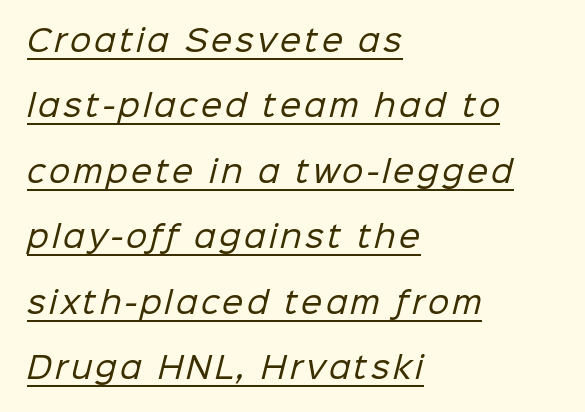
Q: Is the text bold? A: No.
Q: Is the typeface a serif or a sans-serif typeface? A: Sans-serif.
Q: Is the text underlined? A: Yes.
Q: How is the paragraph aligned? A: Left-aligned.
Q: Is the spacing between lines tight, normal or loose? A: Loose.
Q: Width (condensed, normal, or wide)? A: Normal.
Q: Stroke contrast? A: Low.
Q: x-height? A: Medium.
Q: Monospaced? A: No.
